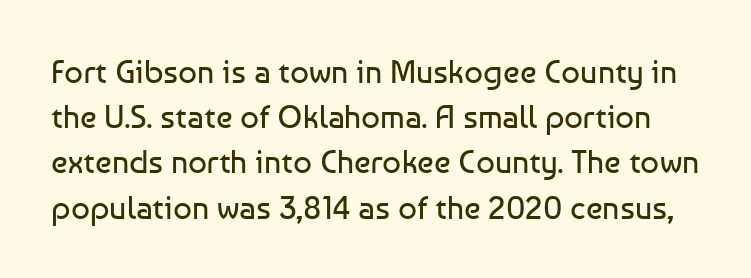
Leading matches the norm, producing a regular column. There is no visible air inserted between adjacent glyphs. This is sans-serif lettering, the kind often seen on screens and signage. Weight: not bold — regular or lighter. Tall strokes in this sample are plumb rather than angled.
